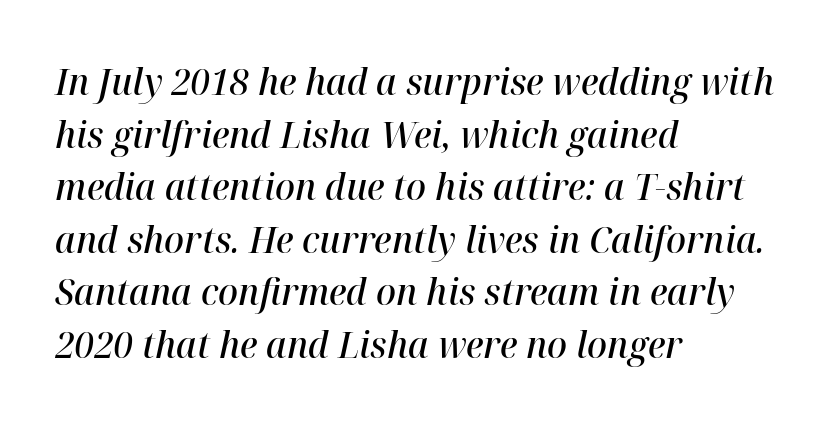
Emphasis by weight is partial: semibold. Does extra space separate the letters? No, they use regular spacing. The letters advance in unequal steps, a hallmark of proportional type. Leftover space on each line is placed entirely after the last word. Nobody drew a line under any word here. The block of text has a typical density, with ordinary space between rows.
